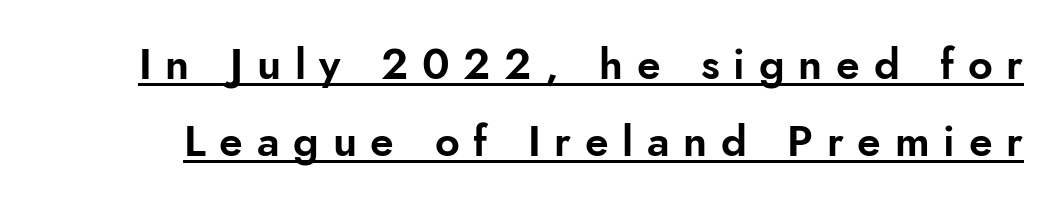
The letters advance in unequal steps, a hallmark of proportional type. Nope, no serifs anywhere on these letters. Is there an underline? Yes — a line sits under the letters. Compared with typical body copy, the letter spacing here is much looser.
